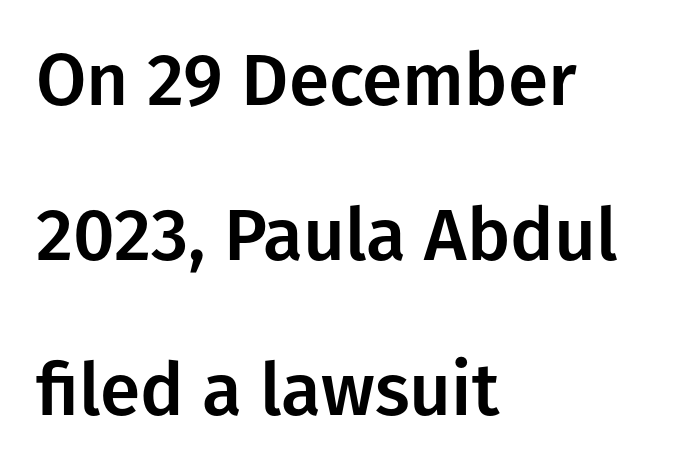
The image shows 73 px sans-serif type, upright; set left-aligned, loose line spacing (2.12x), normal letter spacing, not underlined; low stroke contrast and a medium x-height.
